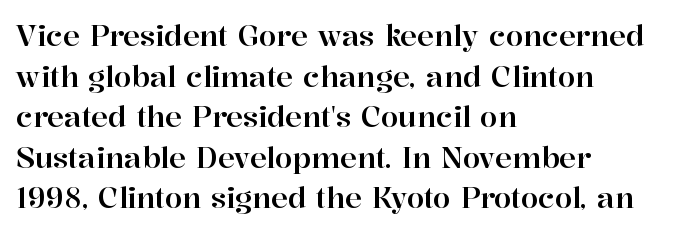
Every row of glyphs begins at an identical x-position on the left. The baseline area is clear. The designer left line spacing at the default. The letters stand straight up with perfectly vertical stems.
